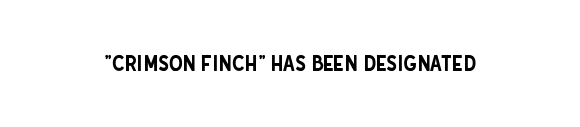
{"italic": "no", "underline": "no", "letter_spacing": "normal", "letter_spacing_em": 0.0, "glyph_px": 22}
